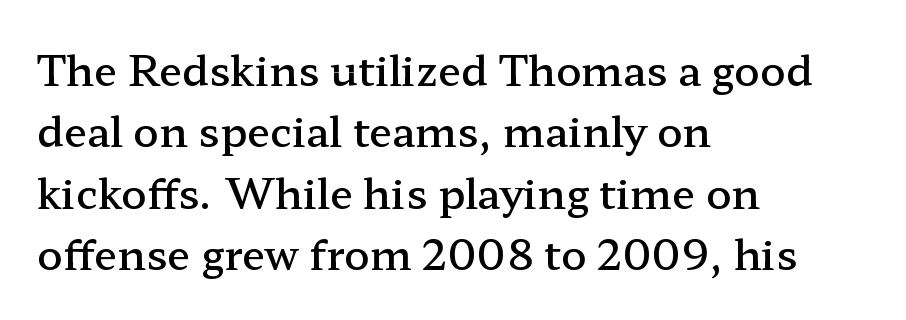
Type without underlining. You can tell from the footed stems that serif type was used. These words are printed semibold, heavier than regular yet not bold. The lettering stays uniformly vertical, giving the passage a roman look. Here the glyphs are tracked normally, forming tight word shapes. The face used here is proportionally spaced, like ordinary book or web type.
